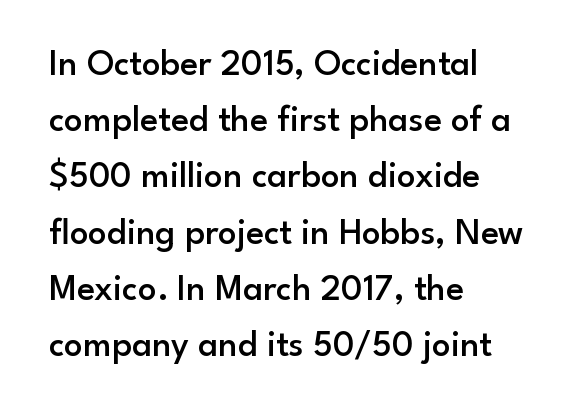
Q: Is the text bold? A: Semi-bold.
Q: Is the text italic (slanted)? A: No, it is upright.
Q: Is the typeface a serif or a sans-serif typeface? A: Sans-serif.
Q: Is the text underlined? A: No.
Q: How is the paragraph aligned? A: Left-aligned.
Q: Is the spacing between letters normal or unusually wide? A: Normal.
Q: Is the spacing between lines tight, normal or loose? A: Normal.
Q: Width (condensed, normal, or wide)? A: Normal.
Q: Stroke contrast? A: Low.
Q: x-height? A: Small.
Q: Monospaced? A: No.
